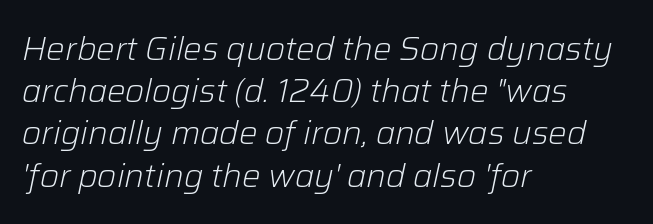
Q: Is the text bold? A: No.
Q: Is the text italic (slanted)? A: Yes, it leans right by about 12 degrees.
Q: Is the text underlined? A: No.
Q: How is the paragraph aligned? A: Left-aligned.
Q: Is the spacing between letters normal or unusually wide? A: Normal.
Q: Is the spacing between lines tight, normal or loose? A: Normal.
Q: Width (condensed, normal, or wide)? A: Normal.
Q: Stroke contrast? A: Low.
Q: x-height? A: Medium.
Q: Monospaced? A: No.
